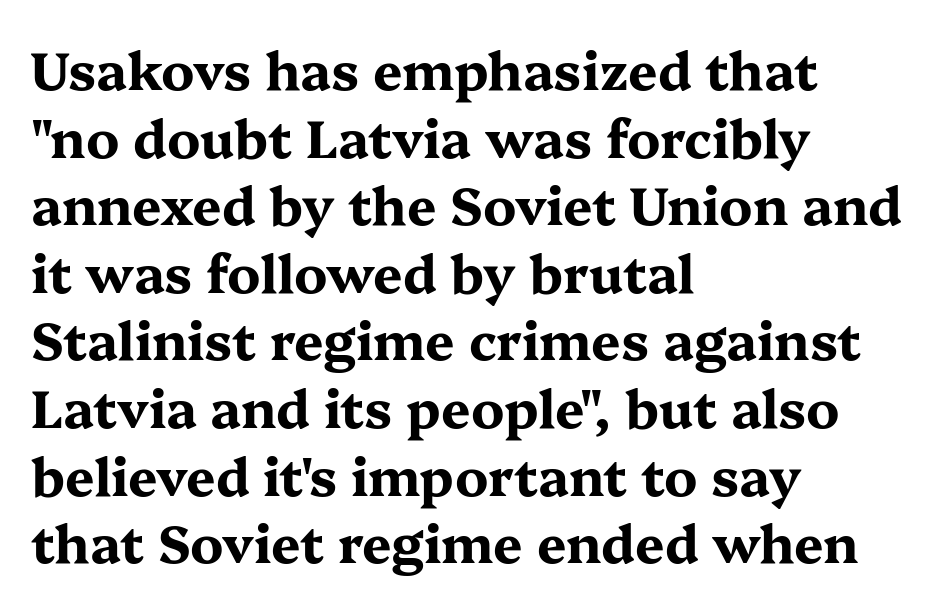
{"serif": "yes", "italic": "no", "bold": "yes", "weight": "bold", "width": "wide", "stroke_contrast": "medium", "x_height": "medium", "monospaced": "no", "underline": "no", "align": "left", "line_spacing": "normal", "line_spacing_ratio": 1.3, "letter_spacing": "normal", "letter_spacing_em": 0.0, "glyph_px": 52}
